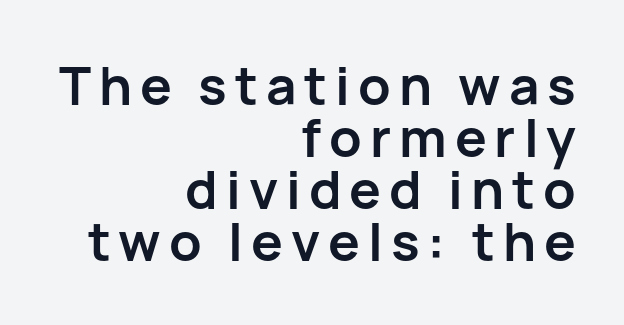
{"serif": "no", "italic": "no", "bold": "yes", "weight": "semibold", "width": "normal", "stroke_contrast": "low", "x_height": "medium", "monospaced": "no", "underline": "no", "align": "right", "line_spacing": "tight", "line_spacing_ratio": 0.98, "glyph_px": 53}
